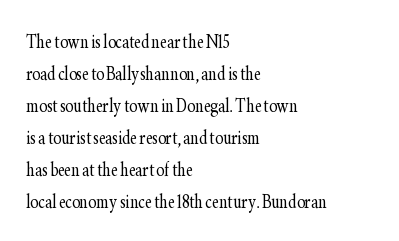
A bare baseline throughout the passage. Does the lettering tilt? It doesn't — this is upright. Leftover space on each line is placed entirely after the last word. Regarding leading, the lines here are spaced in the standard way. Inter-character spacing is left at the font's built-in metrics. Compared with a typical body face, this is equally light or lighter still.
